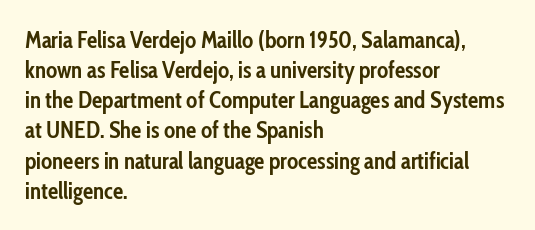
{"italic": "no", "bold": "yes", "underline": "no", "align": "left", "line_spacing": "normal", "line_spacing_ratio": 1.31, "letter_spacing": "normal", "letter_spacing_em": 0.0, "glyph_px": 23}
